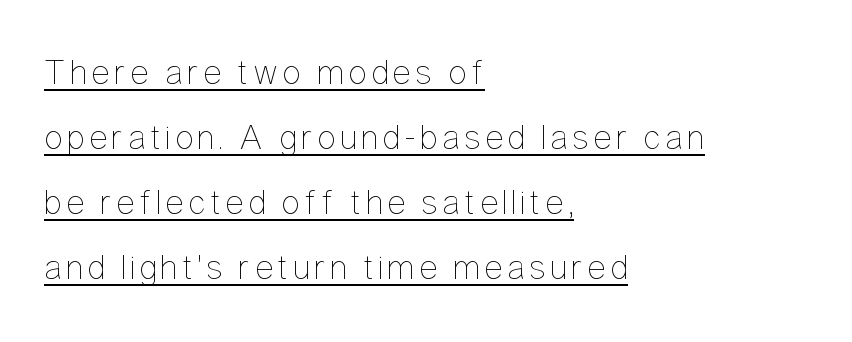
{"italic": "no", "bold": "no", "weight": "thin", "width": "condensed", "stroke_contrast": "low", "x_height": "medium", "monospaced": "no", "underline": "yes", "align": "left", "line_spacing_ratio": 1.81, "glyph_px": 36}
